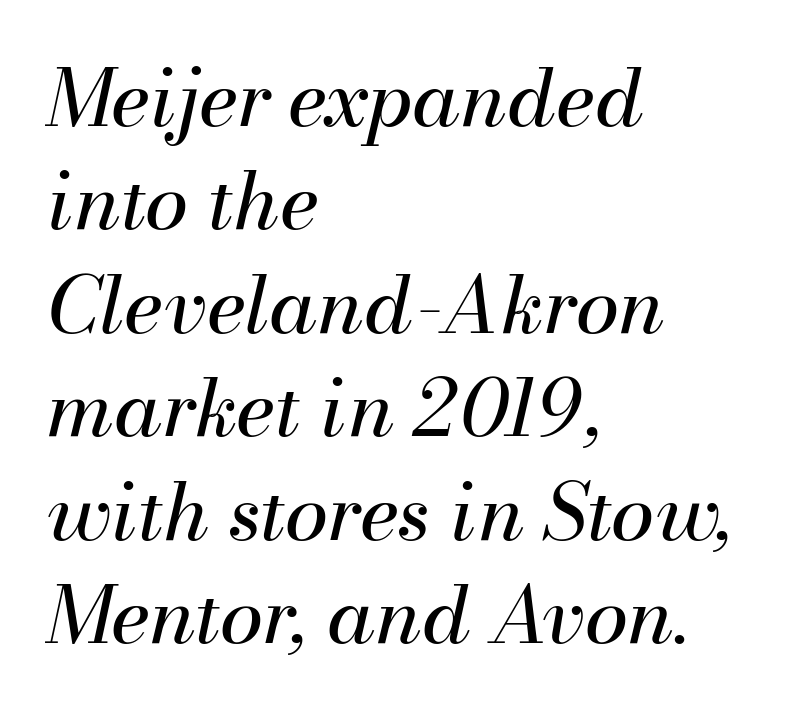
{"italic": "yes", "lean": "right", "slant_degrees": 13, "bold": "no", "weight": "regular", "width": "normal", "stroke_contrast": "medium", "x_height": "small", "monospaced": "no", "underline": "no", "align": "left", "line_spacing": "normal", "line_spacing_ratio": 1.31, "letter_spacing": "normal", "letter_spacing_em": 0.0, "glyph_px": 79}
